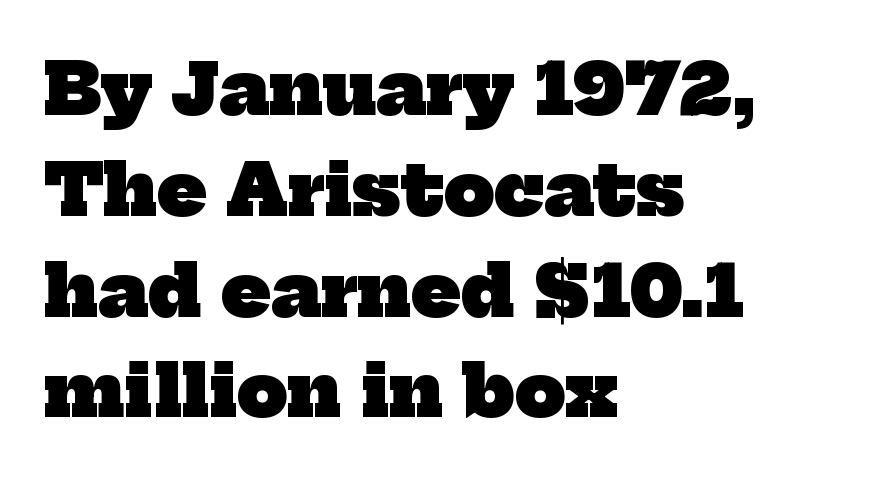
The passage shown is not underscored anywhere. Weight check: bold — yes, fully. Looks like regular typesetting: each glyph gets only the width it needs. Whoever set this chose a conventional vertical rhythm. This rendering leaves character spacing at its baseline value.
